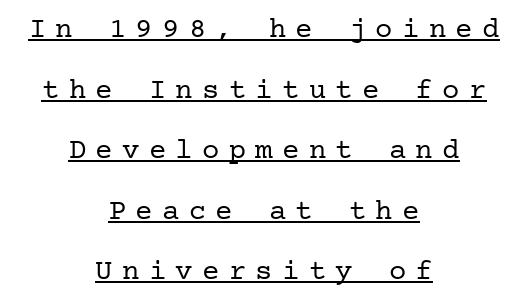
{"serif": "yes", "italic": "no", "bold": "no", "weight": "regular", "width": "normal", "stroke_contrast": "low", "x_height": "medium", "underline": "yes", "align": "center", "line_spacing": "loose", "line_spacing_ratio": 2.09, "letter_spacing": "wide", "letter_spacing_em": 0.32, "glyph_px": 29}
